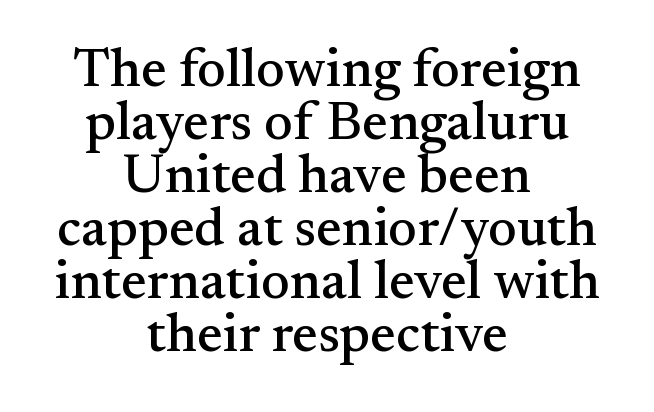
Q: Is the text italic (slanted)? A: No, it is upright.
Q: Is the typeface a serif or a sans-serif typeface? A: Serif.
Q: Is the text underlined? A: No.
Q: How is the paragraph aligned? A: Centered.
Q: Is the spacing between letters normal or unusually wide? A: Normal.
Q: Is the spacing between lines tight, normal or loose? A: Tight.
Q: Width (condensed, normal, or wide)? A: Normal.
Q: Stroke contrast? A: Medium.
Q: x-height? A: Small.
Q: Monospaced? A: No.
